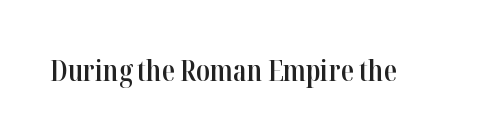
A roman cut, with each character standing at attention. Note the varied advance widths — an 'i' is clearly narrower than an 'm'. Strokes here are thickened, but only to semibold level. The zone under the glyphs is completely vacant. Is this a sans? No — the strokes have serifs. The horizontal fit of the characters is conventional and even.
